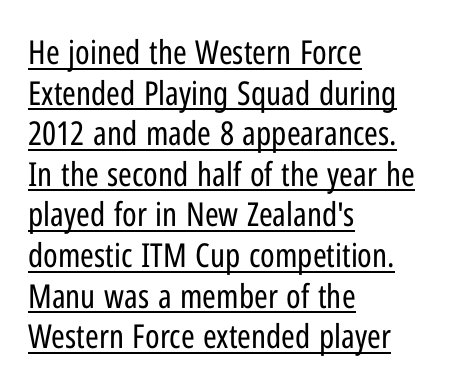
The image shows 33 px regular-weight, condensed sans-serif type, upright; set left-aligned, line spacing 1.23x, normal letter spacing, underlined; low stroke contrast and a medium x-height.
